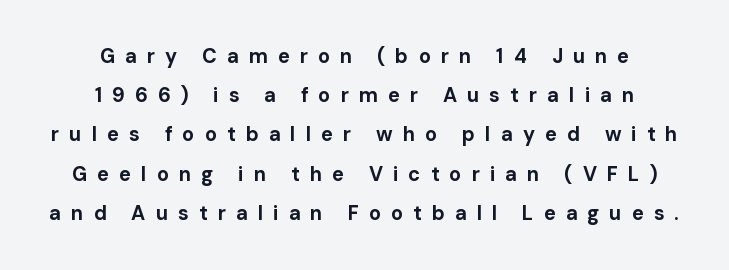
Q: Is the text bold? A: Yes.
Q: Is the text italic (slanted)? A: No, it is upright.
Q: Is the text underlined? A: No.
Q: How is the paragraph aligned? A: Centered.
Q: Is the spacing between letters normal or unusually wide? A: Unusually wide.
Q: Is the spacing between lines tight, normal or loose? A: Loose.
